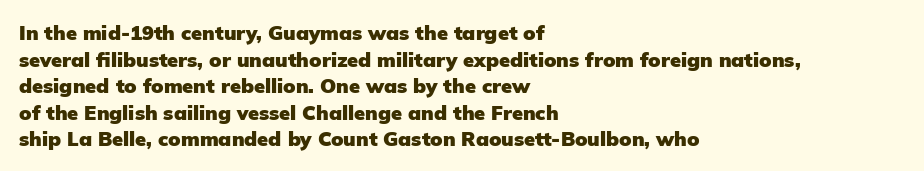
The image shows 20 px bold type, upright; set left-aligned, normal line spacing (1.33x), normal letter spacing, not underlined.
